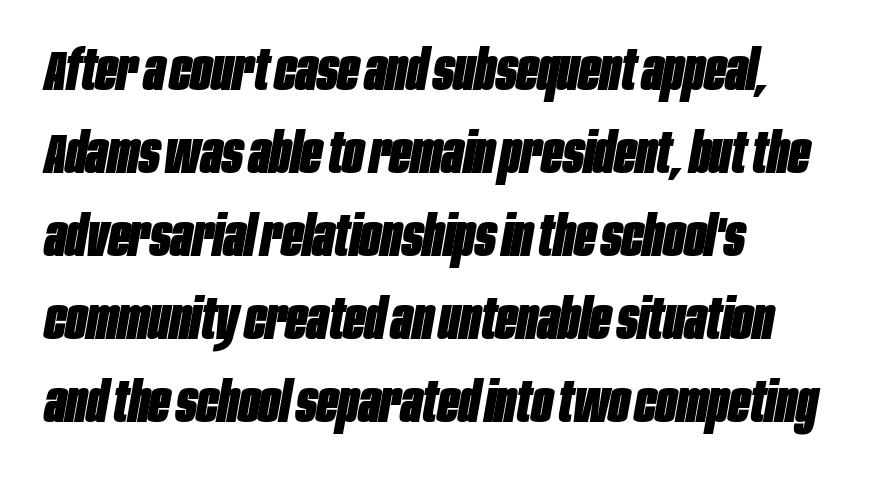
The image shows 56 px heavy, condensed type, italic (leaning right); set left-aligned, normal line spacing (1.48x), normal letter spacing, not underlined; low stroke contrast and a large x-height.
